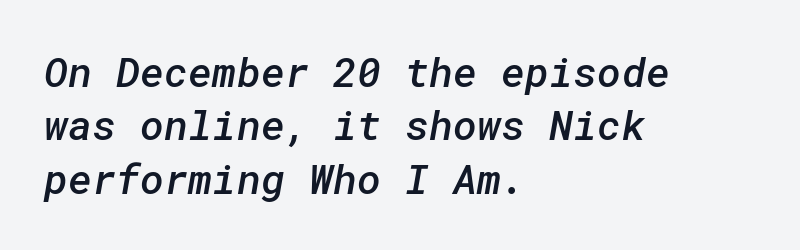
{"serif": "no", "bold": "semi", "weight": "semibold", "width": "normal", "stroke_contrast": "low", "x_height": "medium", "underline": "no", "align": "left", "line_spacing": "normal", "line_spacing_ratio": 1.3, "letter_spacing": "normal", "letter_spacing_em": 0.0, "glyph_px": 41}
